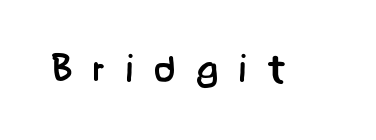
Q: Is the text bold? A: No.
Q: Is the typeface a serif or a sans-serif typeface? A: Sans-serif.
Q: Is the text underlined? A: No.
Q: Is the spacing between letters normal or unusually wide? A: Unusually wide.
Q: Width (condensed, normal, or wide)? A: Normal.
Q: Stroke contrast? A: Low.
Q: x-height? A: Large.
